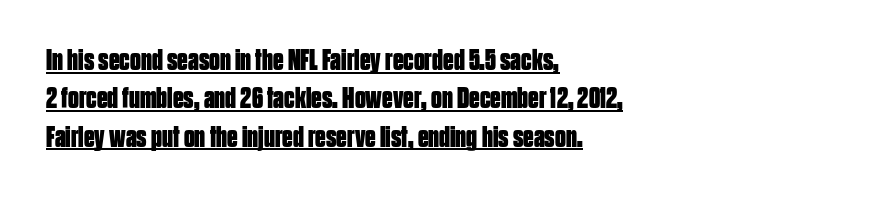
Q: Is the text bold? A: Yes.
Q: Is the text italic (slanted)? A: No, it is upright.
Q: Is the typeface a serif or a sans-serif typeface? A: Sans-serif.
Q: Is the text underlined? A: Yes.
Q: How is the paragraph aligned? A: Left-aligned.
Q: Is the spacing between letters normal or unusually wide? A: Normal.
Q: Is the spacing between lines tight, normal or loose? A: Normal.
Q: Width (condensed, normal, or wide)? A: Condensed.
Q: Stroke contrast? A: Low.
Q: x-height? A: Large.
Q: Monospaced? A: No.
